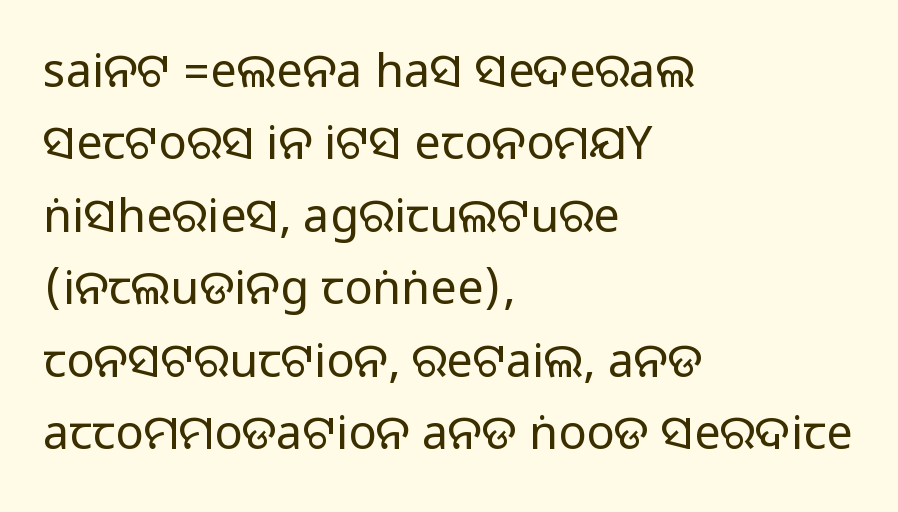
Q: Is the text italic (slanted)? A: No, it is upright.
Q: Is the typeface a serif or a sans-serif typeface? A: Sans-serif.
Q: Is the text underlined? A: No.
Q: How is the paragraph aligned? A: Left-aligned.
Q: Is the spacing between letters normal or unusually wide? A: Normal.
Q: Is the spacing between lines tight, normal or loose? A: Normal.
Q: Width (condensed, normal, or wide)? A: Normal.
Q: Stroke contrast? A: Medium.
Q: Monospaced? A: No.
